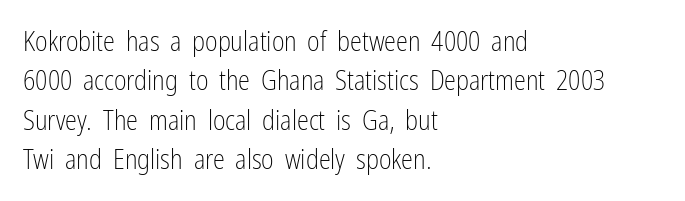
Quick note: not italic, upright. Is the stroke heavy? The answer is a plain regular-or-lighter. The setting favours the left margin, as ordinary paragraphs usually do. Has an underline been added? It has not. Tracking here is standard; glyphs follow each other at the usual distance. Line spacing here is normal.
